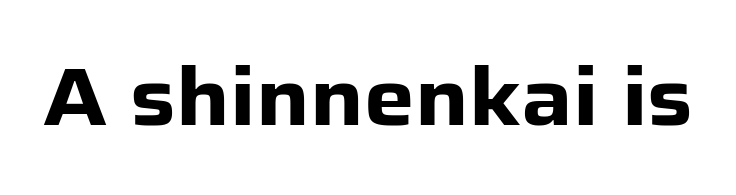
The foot of each line stays bare and open. Does the lettering tilt? It doesn't — this is upright. Note the varied advance widths — an 'i' is clearly narrower than an 'm'. The type is set solid horizontally, with unmodified tracking. How heavy is the stroke? Heavy — this is a bold.
